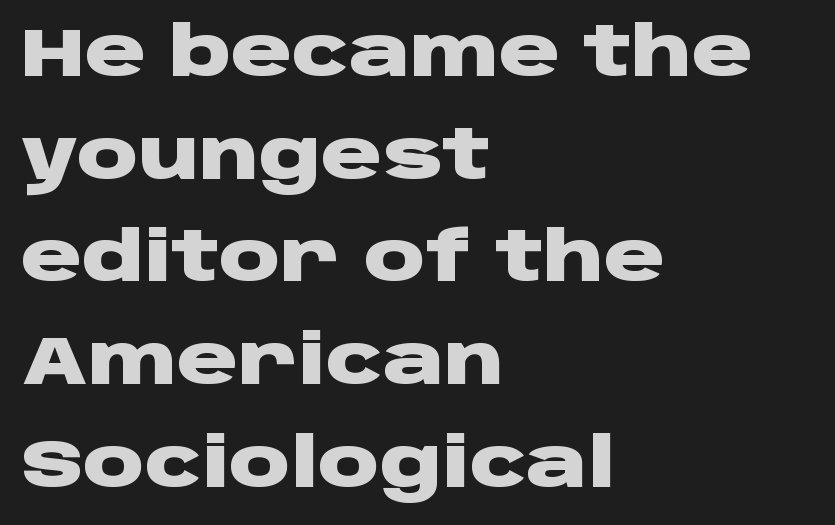
The image shows 68 px heavy, wide sans-serif type, upright; set left-aligned, normal line spacing (1.51x), normal letter spacing, not underlined; low stroke contrast and a large x-height.
